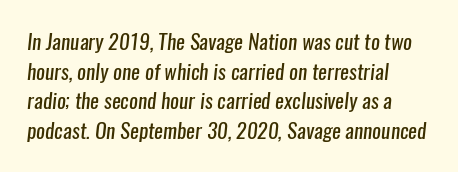
The image shows 21 px text type; set left-aligned, normal line spacing (1.41x), normal letter spacing, not underlined.
